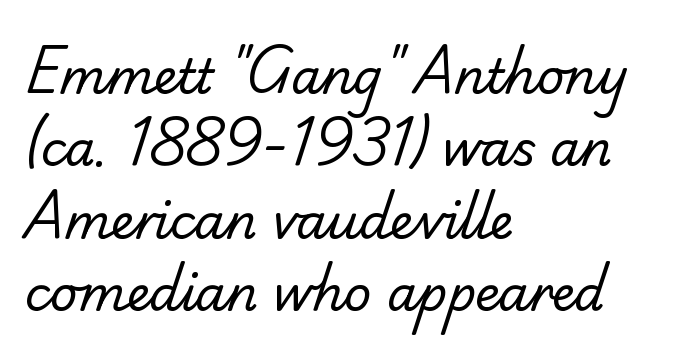
{"serif": "no", "bold": "no", "weight": "regular", "width": "normal", "stroke_contrast": "low", "x_height": "small", "monospaced": "no", "underline": "no", "align": "left", "line_spacing": "normal", "line_spacing_ratio": 1.51, "letter_spacing": "normal", "letter_spacing_em": 0.0, "glyph_px": 48}
